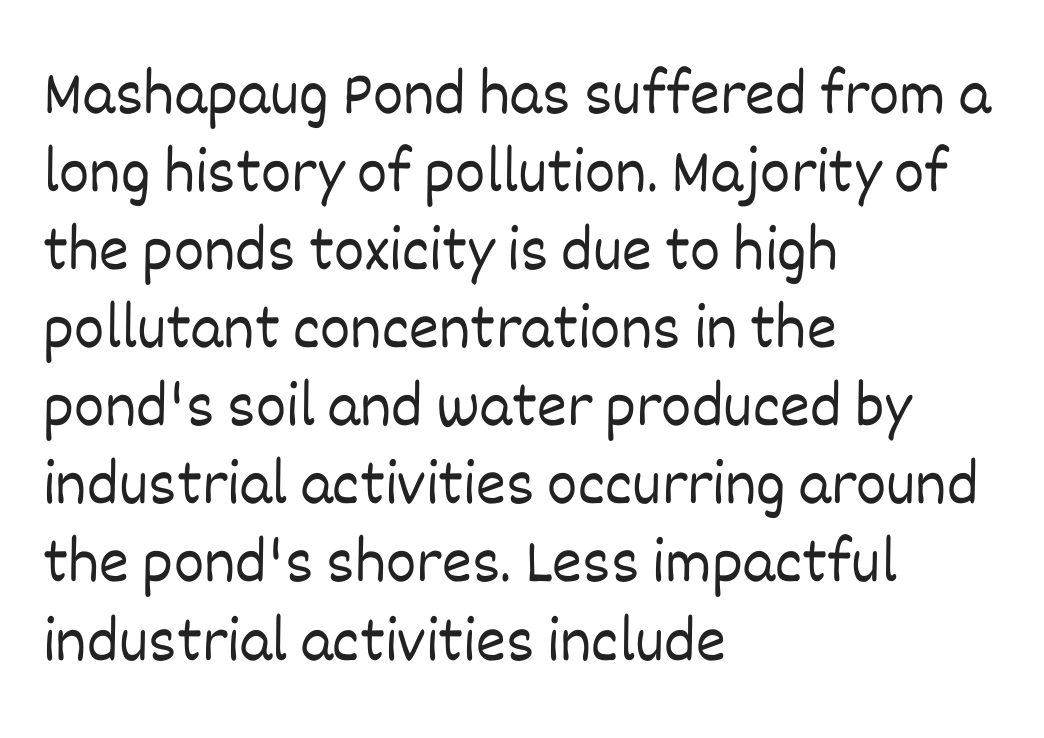
Q: Is the text bold? A: No.
Q: Is the text italic (slanted)? A: No, it is upright.
Q: Is the text underlined? A: No.
Q: How is the paragraph aligned? A: Left-aligned.
Q: Is the spacing between letters normal or unusually wide? A: Normal.
Q: Width (condensed, normal, or wide)? A: Normal.
Q: Stroke contrast? A: Low.
Q: x-height? A: Large.
Q: Monospaced? A: No.
